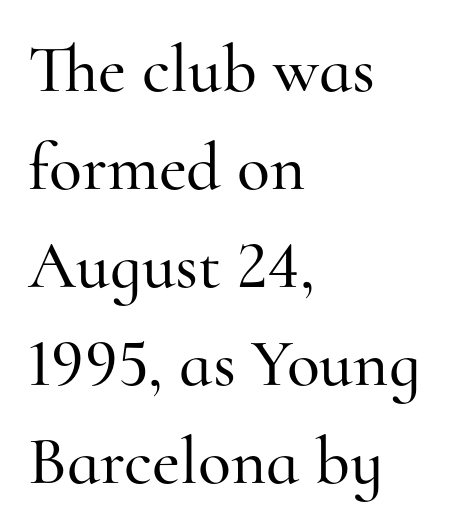
Q: Is the text italic (slanted)? A: No, it is upright.
Q: Is the typeface a serif or a sans-serif typeface? A: Serif.
Q: Is the text underlined? A: No.
Q: How is the paragraph aligned? A: Left-aligned.
Q: Is the spacing between letters normal or unusually wide? A: Normal.
Q: Is the spacing between lines tight, normal or loose? A: Normal.
Q: Width (condensed, normal, or wide)? A: Normal.
Q: Stroke contrast? A: High.
Q: x-height? A: Small.
Q: Monospaced? A: No.
